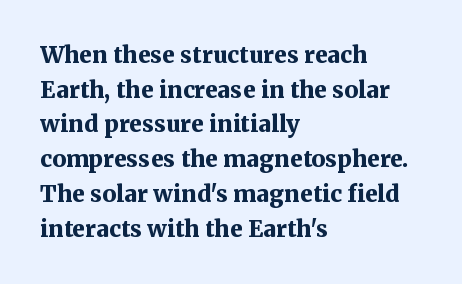
Every stem runs plumb, perpendicular to the baseline. The typesetting leans heavy: a genuine bold. Anything drawn beneath the words? Only blank space. The paragraph shown leans on its left margin. In terms of letterspacing, this is plain default setting. The space between consecutive lines is moderate.
